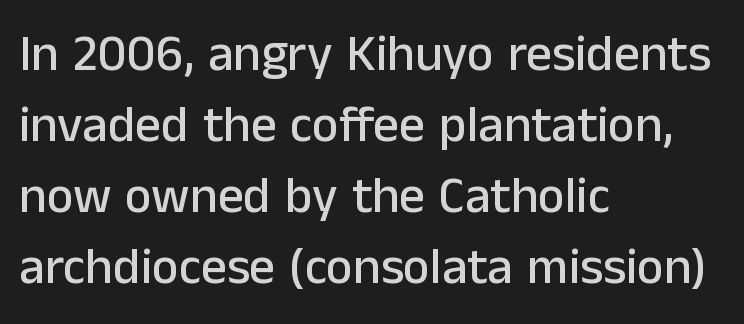
If you measured baseline to baseline, you'd find a middling distance. Alignment: flush left. Looks like regular typesetting: each glyph gets only the width it needs. The lettering holds an erect, upright posture throughout. The tracking reads as untouched default to a designer's eye.
